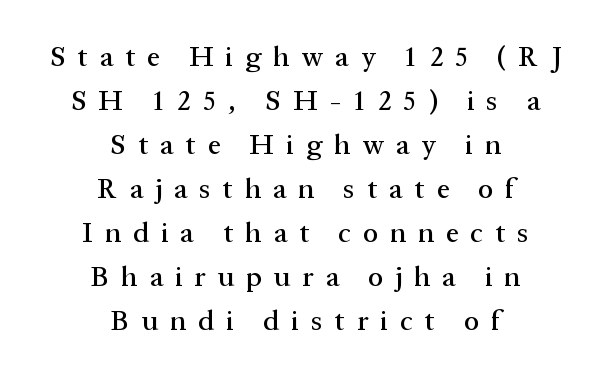
Q: Is the text italic (slanted)? A: No, it is upright.
Q: Is the typeface a serif or a sans-serif typeface? A: Serif.
Q: Is the text underlined? A: No.
Q: How is the paragraph aligned? A: Centered.
Q: Is the spacing between letters normal or unusually wide? A: Unusually wide.
Q: Is the spacing between lines tight, normal or loose? A: Normal.
Q: Width (condensed, normal, or wide)? A: Normal.
Q: Stroke contrast? A: Medium.
Q: x-height? A: Medium.
Q: Monospaced? A: No.
